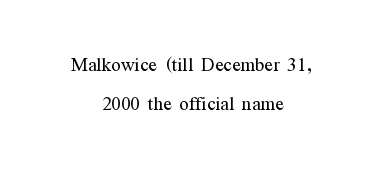
Q: Is the text bold? A: No.
Q: Is the text italic (slanted)? A: No, it is upright.
Q: Is the text underlined? A: No.
Q: How is the paragraph aligned? A: Centered.
Q: Is the spacing between letters normal or unusually wide? A: Normal.
Q: Is the spacing between lines tight, normal or loose? A: Normal.
